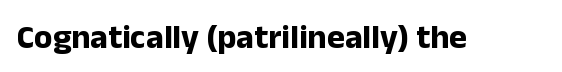
{"serif": "no", "italic": "no", "bold": "yes", "weight": "bold", "width": "normal", "stroke_contrast": "low", "x_height": "medium", "monospaced": "no", "underline": "no", "letter_spacing": "normal", "letter_spacing_em": 0.0, "glyph_px": 34}
